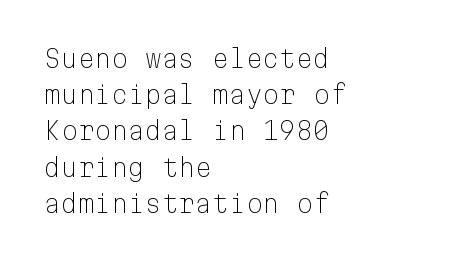
Default kerning and tracking; the words read as compact shapes. Tall strokes in this sample are plumb rather than angled. This rendering uses left alignment, leaving the right contour irregular. Students, observe: this is what conventionally led text looks like. Each stroke keeps to a modest, everyday thickness or less. Honestly, there is no underline to notice here at all.
